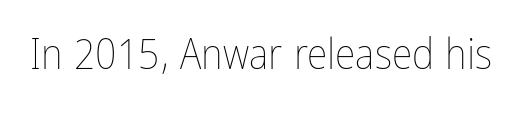
Q: Is the text bold? A: No.
Q: Is the text italic (slanted)? A: No, it is upright.
Q: Is the text underlined? A: No.
Q: Is the spacing between letters normal or unusually wide? A: Normal.
Q: Width (condensed, normal, or wide)? A: Condensed.
Q: Stroke contrast? A: Low.
Q: x-height? A: Medium.
Q: Monospaced? A: No.
